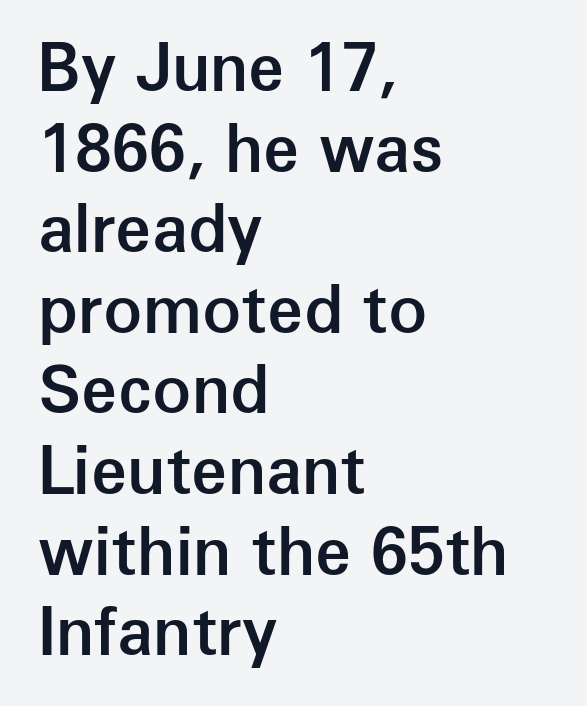
{"serif": "no", "italic": "no", "bold": "semi", "weight": "semibold", "width": "normal", "stroke_contrast": "low", "x_height": "medium", "monospaced": "no", "underline": "no", "align": "left", "line_spacing_ratio": 1.24, "letter_spacing": "normal", "letter_spacing_em": 0.0, "glyph_px": 65}
